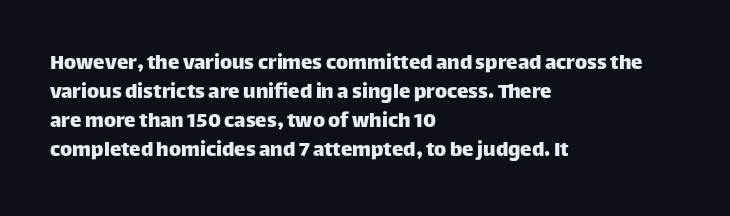
The image shows 23 px text type, upright; set left-aligned, normal line spacing (1.26x), normal letter spacing, not underlined.
